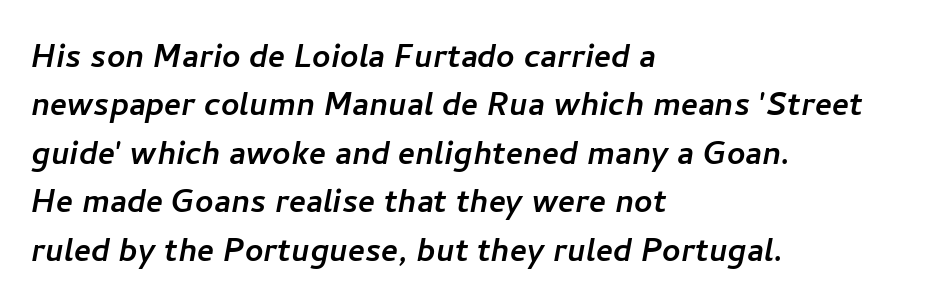
{"serif": "no", "width": "normal", "stroke_contrast": "low", "x_height": "medium", "monospaced": "no", "underline": "no", "align": "left", "line_spacing_ratio": 1.21, "letter_spacing": "normal", "letter_spacing_em": 0.0, "glyph_px": 40}
